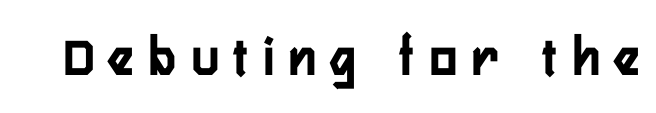
In terms of letterform style, serifs are entirely absent. The sample has been set heavy, in full bold. Honestly, there is no underline to notice here at all. The tracking reads as deliberately expanded to a designer's eye. These lines are rendered in a variable-pitch font. Italic: no, the glyphs are upright roman.
